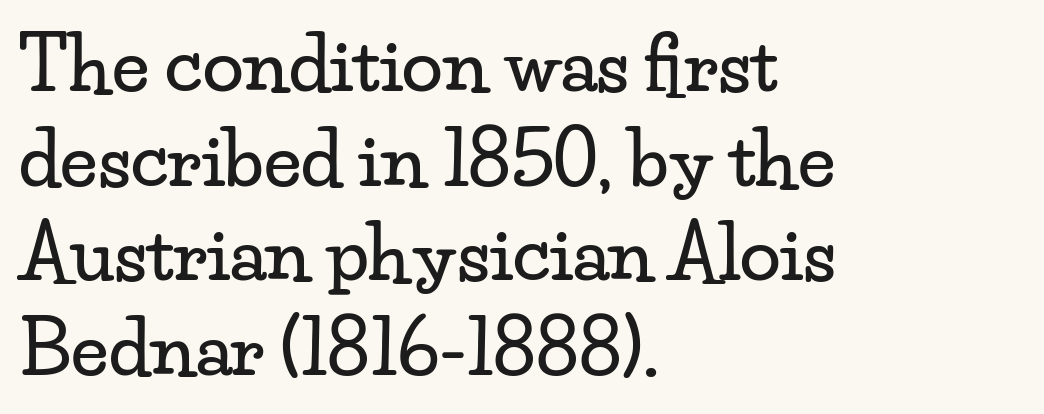
Q: Is the text italic (slanted)? A: No, it is upright.
Q: Is the typeface a serif or a sans-serif typeface? A: Serif.
Q: Is the text underlined? A: No.
Q: How is the paragraph aligned? A: Left-aligned.
Q: Is the spacing between letters normal or unusually wide? A: Normal.
Q: Is the spacing between lines tight, normal or loose? A: Normal.
Q: Width (condensed, normal, or wide)? A: Wide.
Q: Stroke contrast? A: Low.
Q: x-height? A: Small.
Q: Monospaced? A: No.
